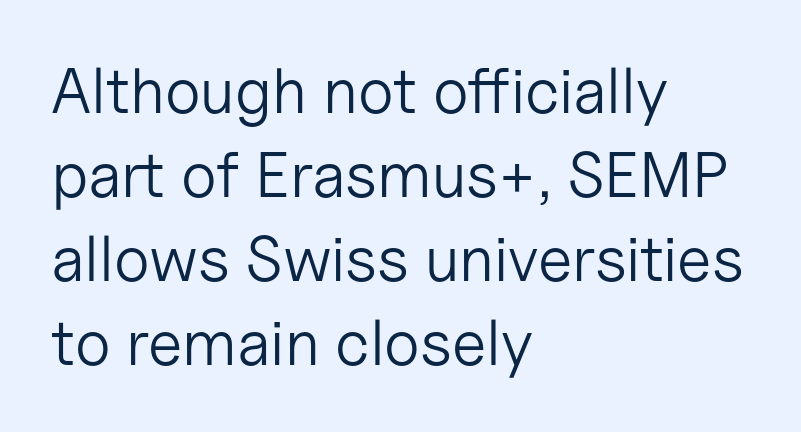
The image shows 64 px light sans-serif type, upright; set left-aligned, normal line spacing (1.31x), normal letter spacing, not underlined; low stroke contrast and a medium x-height.
